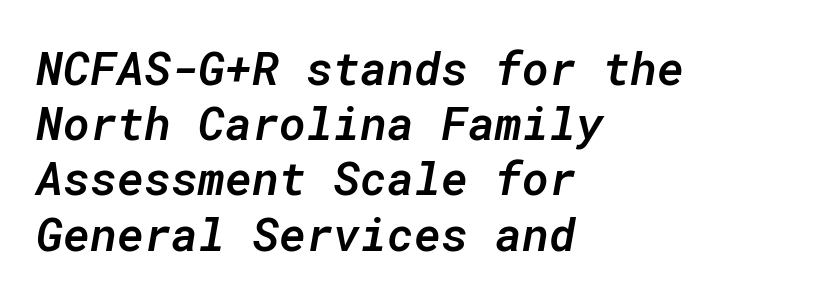
Q: Is the text bold? A: Semi-bold.
Q: Is the text italic (slanted)? A: Yes, it leans right by about 10 degrees.
Q: Is the text underlined? A: No.
Q: How is the paragraph aligned? A: Left-aligned.
Q: Is the spacing between letters normal or unusually wide? A: Normal.
Q: Width (condensed, normal, or wide)? A: Normal.
Q: Stroke contrast? A: Low.
Q: x-height? A: Medium.
Q: Monospaced? A: Yes.
